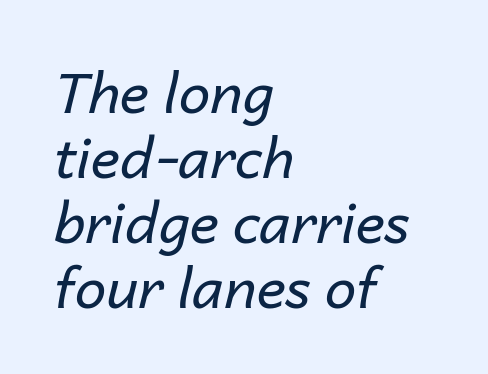
Q: Is the text bold? A: No.
Q: Is the text italic (slanted)? A: Yes, it leans right by about 14 degrees.
Q: Is the text underlined? A: No.
Q: How is the paragraph aligned? A: Left-aligned.
Q: Is the spacing between letters normal or unusually wide? A: Normal.
Q: Width (condensed, normal, or wide)? A: Normal.
Q: Stroke contrast? A: Low.
Q: x-height? A: Medium.
Q: Monospaced? A: No.
